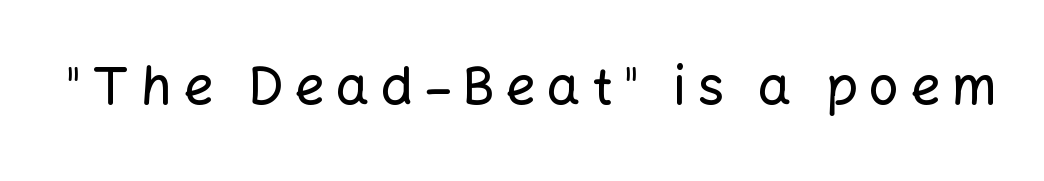
The image shows 53 px sans-serif type, upright; set unusually wide letter spacing (+0.21 em), not underlined; low stroke contrast and a medium x-height.
